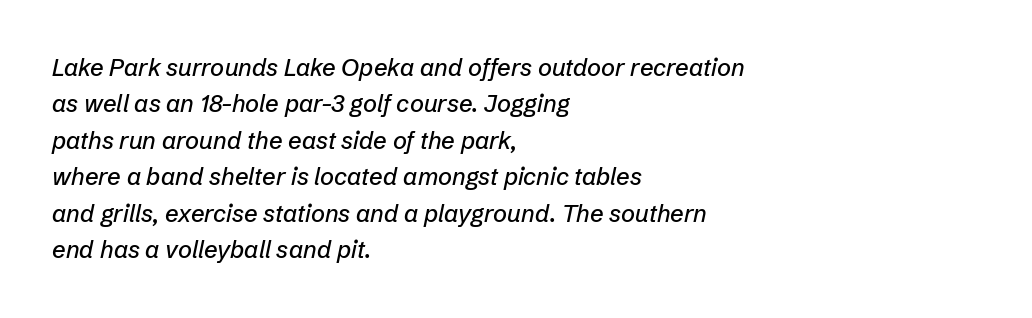
There's an unmistakable incline to the writing here. Letters rest on an invisible, unmarked baseline. One-word summary of the alignment: left. There is no visible air inserted between adjacent glyphs.
